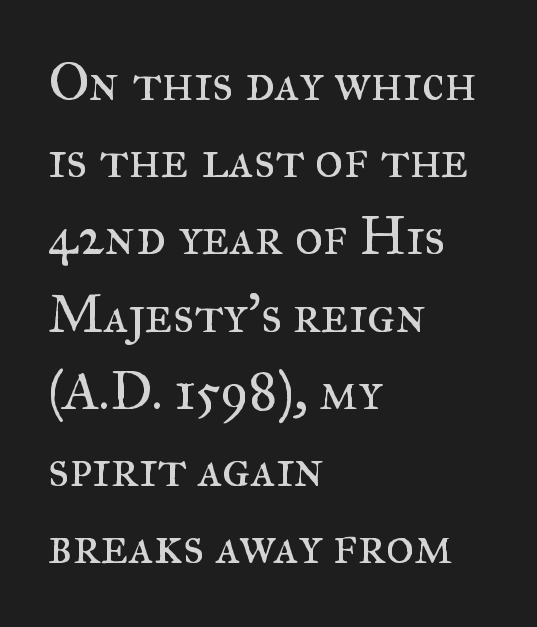
Q: Is the text bold? A: No.
Q: Is the text italic (slanted)? A: No, it is upright.
Q: Is the typeface a serif or a sans-serif typeface? A: Serif.
Q: Is the text underlined? A: No.
Q: How is the paragraph aligned? A: Left-aligned.
Q: Is the spacing between letters normal or unusually wide? A: Normal.
Q: Is the spacing between lines tight, normal or loose? A: Normal.
Q: Width (condensed, normal, or wide)? A: Normal.
Q: Stroke contrast? A: Medium.
Q: x-height? A: Small.
Q: Monospaced? A: No.
